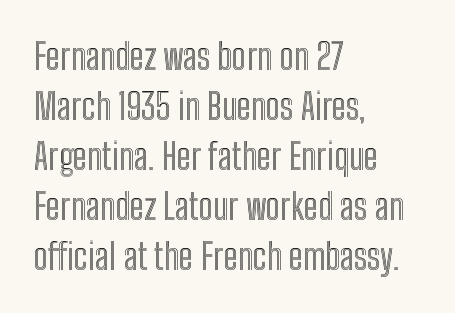
Q: Is the text italic (slanted)? A: No, it is upright.
Q: Is the text underlined? A: No.
Q: How is the paragraph aligned? A: Left-aligned.
Q: Is the spacing between letters normal or unusually wide? A: Normal.
Q: Is the spacing between lines tight, normal or loose? A: Normal.
Q: Width (condensed, normal, or wide)? A: Condensed.
Q: x-height? A: Medium.
Q: Monospaced? A: No.
